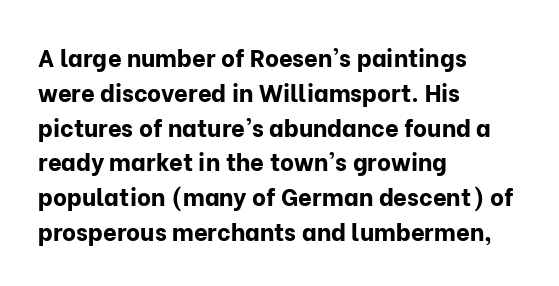
Q: Is the text bold? A: Yes.
Q: Is the text italic (slanted)? A: No, it is upright.
Q: Is the text underlined? A: No.
Q: How is the paragraph aligned? A: Left-aligned.
Q: Is the spacing between letters normal or unusually wide? A: Normal.
Q: Is the spacing between lines tight, normal or loose? A: Normal.
